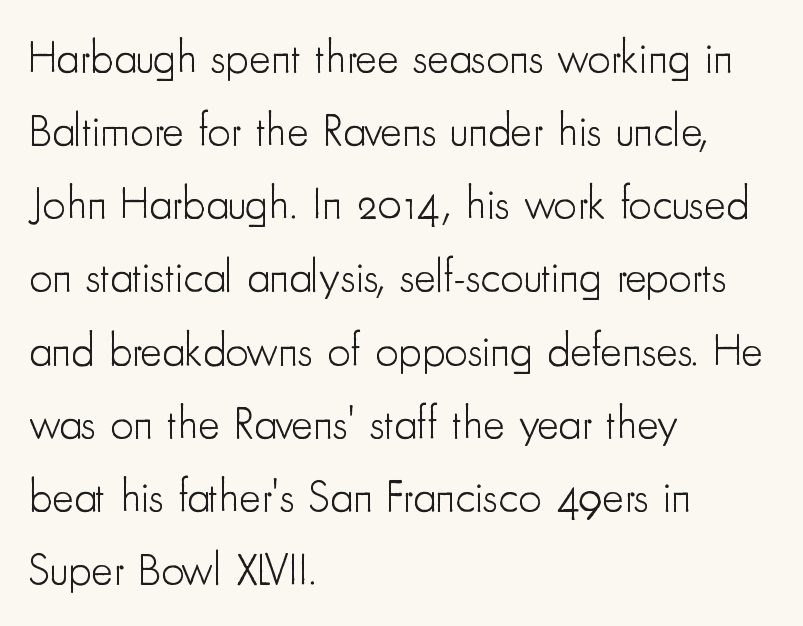
Q: Is the text bold? A: No.
Q: Is the text italic (slanted)? A: No, it is upright.
Q: Is the typeface a serif or a sans-serif typeface? A: Sans-serif.
Q: Is the text underlined? A: No.
Q: How is the paragraph aligned? A: Left-aligned.
Q: Is the spacing between letters normal or unusually wide? A: Normal.
Q: Is the spacing between lines tight, normal or loose? A: Normal.
Q: Width (condensed, normal, or wide)? A: Condensed.
Q: Stroke contrast? A: Low.
Q: x-height? A: Small.
Q: Monospaced? A: No.
